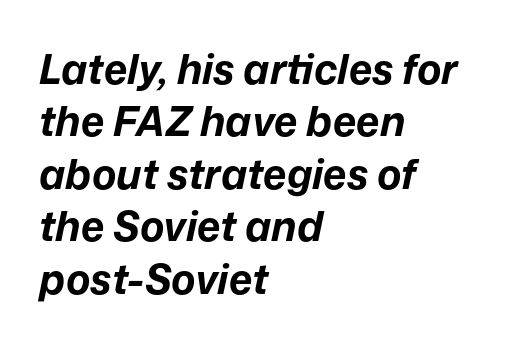
The image shows 41 px bold type, italic (leaning right); set left-aligned, normal line spacing (1.28x), normal letter spacing, not underlined; low stroke contrast and a medium x-height.
